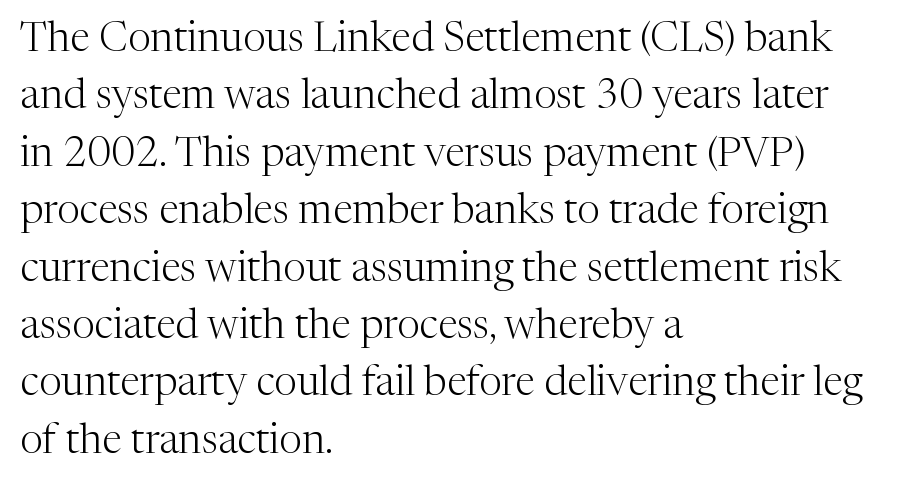
Do the letters lean? They stand straight. Line beginnings align vertically; line endings do not. Serif or sans? Serif — the stroke terminals have little feet. Here the glyphs are tracked normally, forming tight word shapes.
